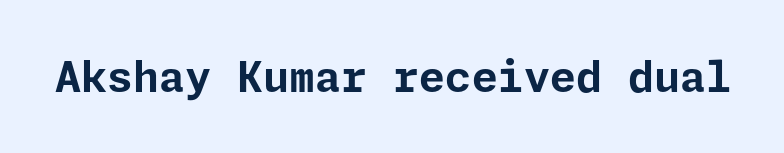
Q: Is the text bold? A: Yes.
Q: Is the text italic (slanted)? A: No, it is upright.
Q: Is the typeface a serif or a sans-serif typeface? A: Sans-serif.
Q: Is the text underlined? A: No.
Q: Is the spacing between letters normal or unusually wide? A: Normal.
Q: Width (condensed, normal, or wide)? A: Normal.
Q: Stroke contrast? A: Low.
Q: x-height? A: Medium.
